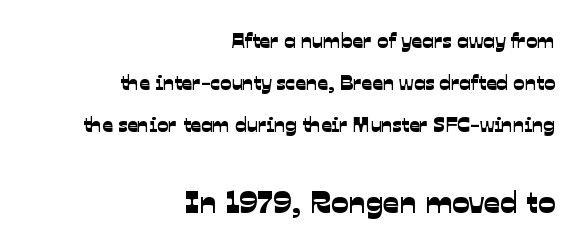
Vertical spacing — loose. Visually, the bottom section dominates because its glyphs are scaled up. Default kerning and tracking; the words read as compact shapes. Looks like regular typesetting: each glyph gets only the width it needs.
